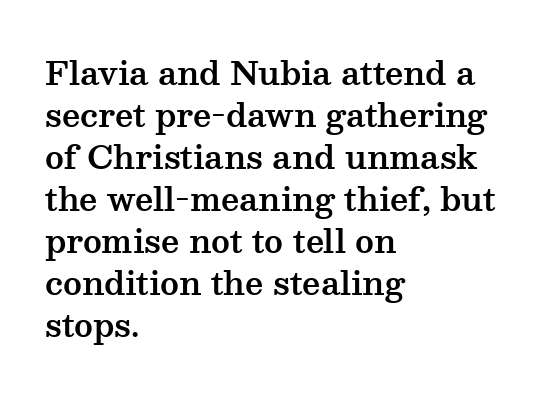
Serifs: yes, visible at the terminals of the letterforms. Do the characters align in a grid? No, the font is proportional. The paragraph shown leans on its left margin. The rendering keeps characters at their native spacing.
